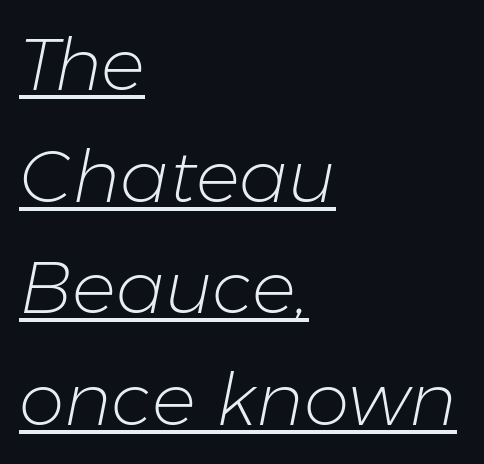
Q: Is the text bold? A: No.
Q: Is the text italic (slanted)? A: Yes, it leans right by about 11 degrees.
Q: Is the text underlined? A: Yes.
Q: How is the paragraph aligned? A: Left-aligned.
Q: Is the spacing between letters normal or unusually wide? A: Normal.
Q: Is the spacing between lines tight, normal or loose? A: Normal.
Q: Width (condensed, normal, or wide)? A: Normal.
Q: Stroke contrast? A: Low.
Q: x-height? A: Medium.
Q: Monospaced? A: No.
